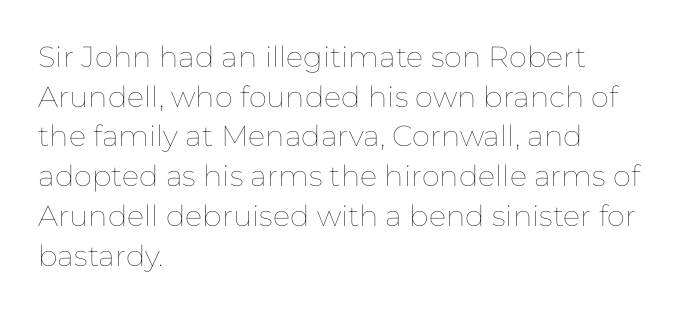
Is this a fixed-width face? No — the glyphs have proportional, varying widths. One glance says typical: line gaps are just what's usual. You can tell it's not italic because the verticals are truly vertical. The lines are quadded left.
